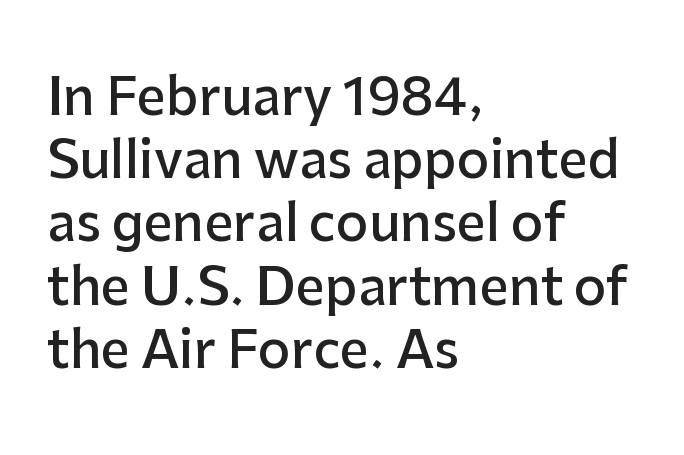
{"serif": "no", "italic": "no", "bold": "semi", "weight": "semibold", "width": "normal", "stroke_contrast": "low", "x_height": "medium", "monospaced": "no", "underline": "no", "align": "left", "line_spacing_ratio": 1.24, "letter_spacing": "normal", "letter_spacing_em": 0.0, "glyph_px": 51}
